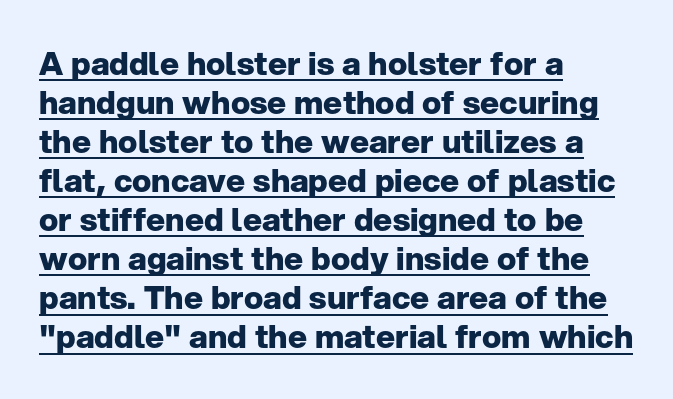
In terms of weight, the rendering is a true, heavy bold. The typesetter has applied underlining to the passage shown. There is no visible air inserted between adjacent glyphs. Characters remain perfectly vertical along every line.
